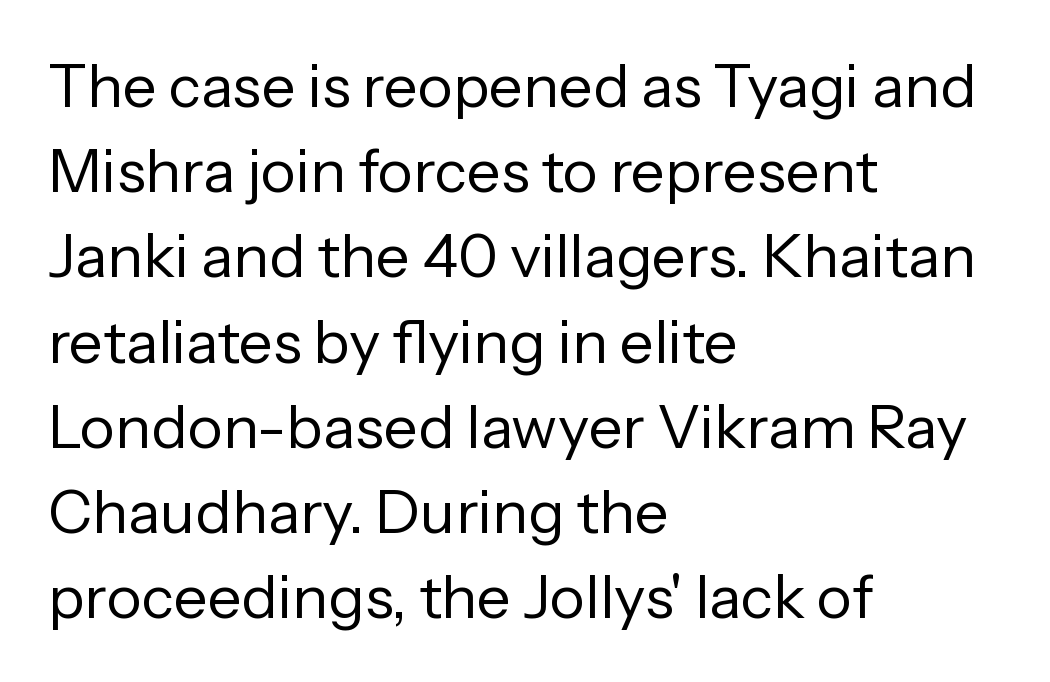
Q: Is the text bold? A: No.
Q: Is the text italic (slanted)? A: No, it is upright.
Q: Is the typeface a serif or a sans-serif typeface? A: Sans-serif.
Q: Is the text underlined? A: No.
Q: How is the paragraph aligned? A: Left-aligned.
Q: Is the spacing between letters normal or unusually wide? A: Normal.
Q: Is the spacing between lines tight, normal or loose? A: Normal.
Q: Width (condensed, normal, or wide)? A: Normal.
Q: Stroke contrast? A: Low.
Q: x-height? A: Medium.
Q: Monospaced? A: No.
